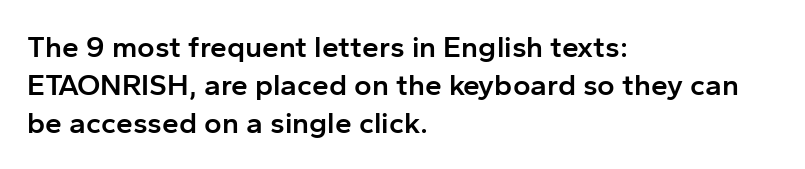
The image shows 30 px semibold sans-serif type, upright; set left-aligned, normal line spacing (1.27x), normal letter spacing, not underlined; low stroke contrast and a medium x-height.
